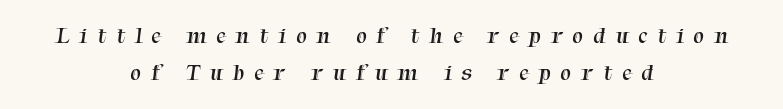
Q: Is the text bold? A: No.
Q: Is the text underlined? A: No.
Q: How is the paragraph aligned? A: Centered.
Q: Is the spacing between letters normal or unusually wide? A: Unusually wide.
Q: Is the spacing between lines tight, normal or loose? A: Normal.
